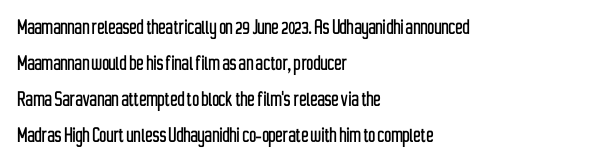
You can tell it's not italic because the verticals are truly vertical. Whoever set this chose a conventional vertical rhythm. The line texture is even and compact thanks to regular tracking. Each row of text sits above clean, open space.
